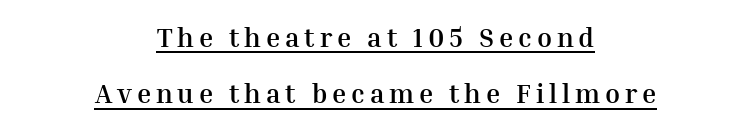
Stroke thickness is high; the sample reads as a true bold. Nope, not italic — everything's standing straight. In designer terms, the underline attribute is active on this setting. In terms of leading, this rendering errs on the spacious side. A centered setting, common on invitations and titles, is used for this passage.
